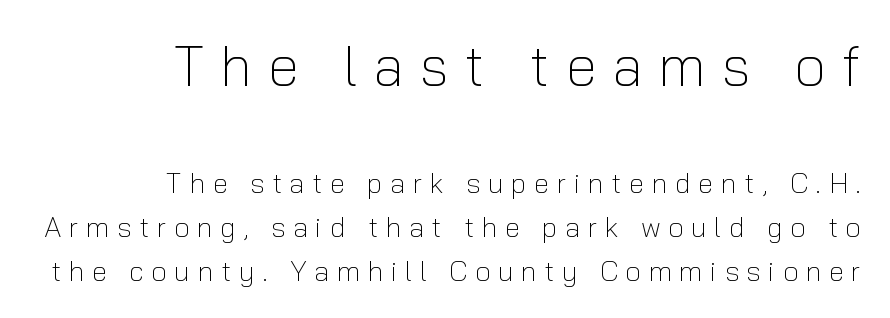
{"serif": "no", "italic": "no", "bold": "no", "weight": "light", "width": "normal", "stroke_contrast": "low", "x_height": "medium", "monospaced": "no", "underline": "no", "align": "right", "line_spacing": "normal", "line_spacing_ratio": 1.58, "letter_spacing": "wide", "letter_spacing_em": 0.27, "larger_block": "first", "size_ratio": 2.04, "glyph_px": 57}
